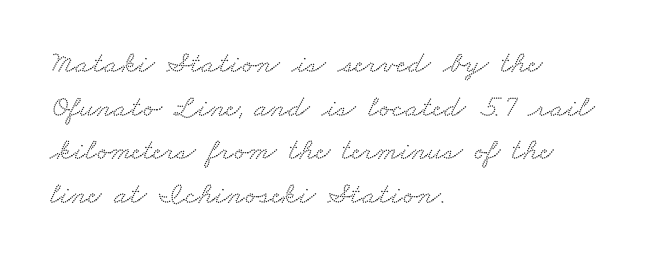
Compared with typical body copy, the letter spacing here is the same. Successive baselines arrive at the customary interval. Varying glyph widths throughout — classic text-font behaviour. Reading down the block, your eye returns to a fixed left position each line. Check under the words: just untouched page.
